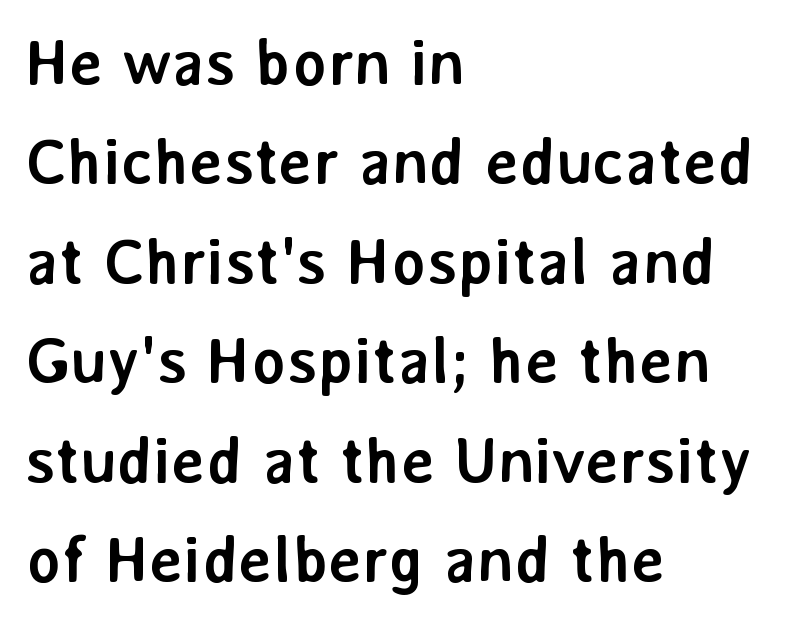
The block of text has a typical density, with ordinary space between rows. The text block is weighted toward the left margin, trailing off unevenly rightward. The lettering holds an erect, upright posture throughout. A typesetter would call this proportional, since set widths differ per character. This rendering features lettering with no underline. This rendering leaves character spacing at its baseline value.
